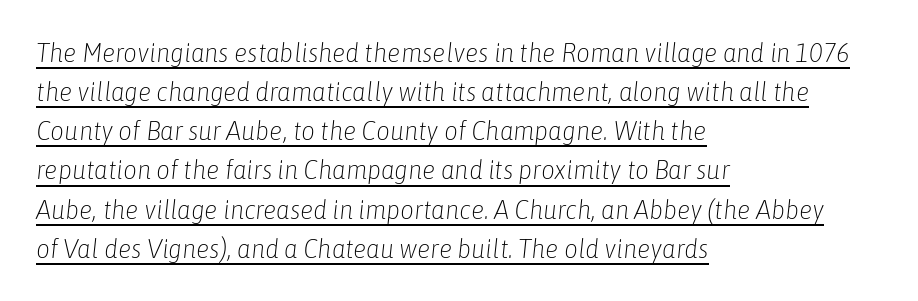
{"italic": "yes", "lean": "right", "slant_degrees": 6, "bold": "no", "underline": "yes", "align": "left", "line_spacing": "normal", "line_spacing_ratio": 1.45, "letter_spacing": "normal", "letter_spacing_em": 0.0, "glyph_px": 27}
